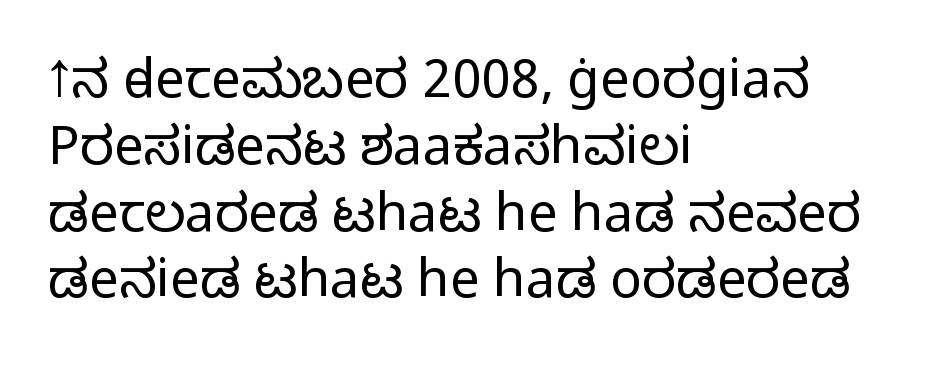
Q: Is the text bold? A: No.
Q: Is the text italic (slanted)? A: No, it is upright.
Q: Is the typeface a serif or a sans-serif typeface? A: Sans-serif.
Q: Is the text underlined? A: No.
Q: How is the paragraph aligned? A: Left-aligned.
Q: Is the spacing between letters normal or unusually wide? A: Normal.
Q: Is the spacing between lines tight, normal or loose? A: Normal.
Q: Width (condensed, normal, or wide)? A: Normal.
Q: Stroke contrast? A: Low.
Q: x-height? A: Medium.
Q: Monospaced? A: No.
